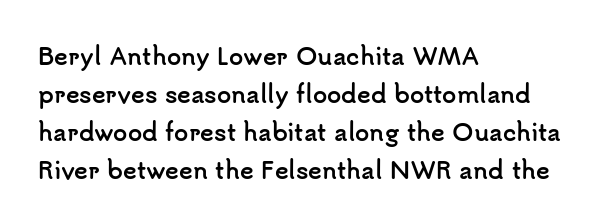
The image shows 23 px bold type, upright; set left-aligned, normal line spacing (1.65x), normal letter spacing, not underlined.
